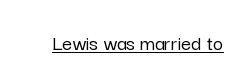
Q: Is the text italic (slanted)? A: No, it is upright.
Q: Is the text underlined? A: Yes.
Q: Is the spacing between letters normal or unusually wide? A: Normal.
